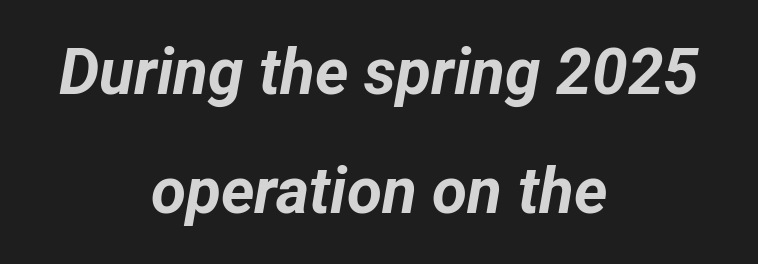
{"italic": "yes", "lean": "right", "slant_degrees": 12, "bold": "yes", "weight": "bold", "width": "normal", "stroke_contrast": "low", "x_height": "medium", "monospaced": "no", "underline": "no", "align": "center", "line_spacing_ratio": 1.86, "letter_spacing": "normal", "letter_spacing_em": 0.0, "glyph_px": 64}
